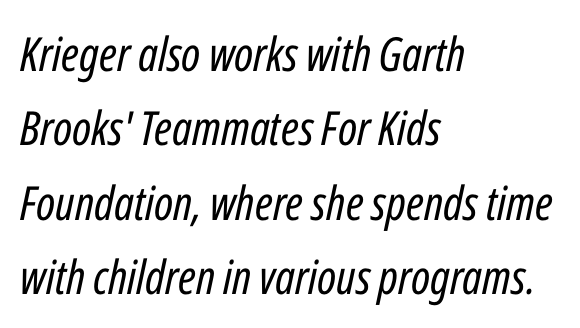
Q: Is the text bold? A: No.
Q: Is the text italic (slanted)? A: Yes, it leans right by about 12 degrees.
Q: Is the text underlined? A: No.
Q: How is the paragraph aligned? A: Left-aligned.
Q: Is the spacing between letters normal or unusually wide? A: Normal.
Q: Is the spacing between lines tight, normal or loose? A: Normal.
Q: Width (condensed, normal, or wide)? A: Condensed.
Q: Stroke contrast? A: Low.
Q: x-height? A: Medium.
Q: Monospaced? A: No.
